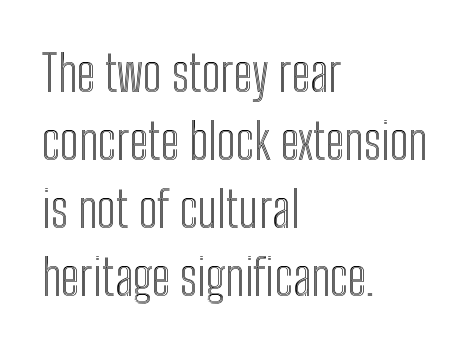
{"italic": "no", "width": "condensed", "x_height": "medium", "monospaced": "no", "underline": "no", "align": "left", "line_spacing": "normal", "line_spacing_ratio": 1.36, "letter_spacing": "normal", "letter_spacing_em": 0.0, "glyph_px": 50}
